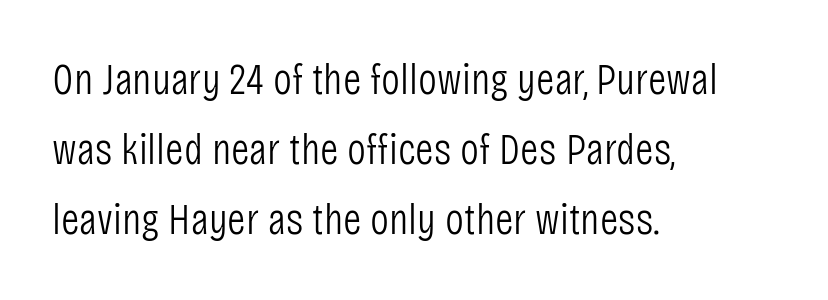
{"serif": "no", "italic": "no", "bold": "no", "weight": "light", "width": "condensed", "stroke_contrast": "low", "x_height": "large", "monospaced": "no", "underline": "no", "align": "left", "line_spacing": "normal", "line_spacing_ratio": 1.56, "letter_spacing": "normal", "letter_spacing_em": 0.0, "glyph_px": 45}
